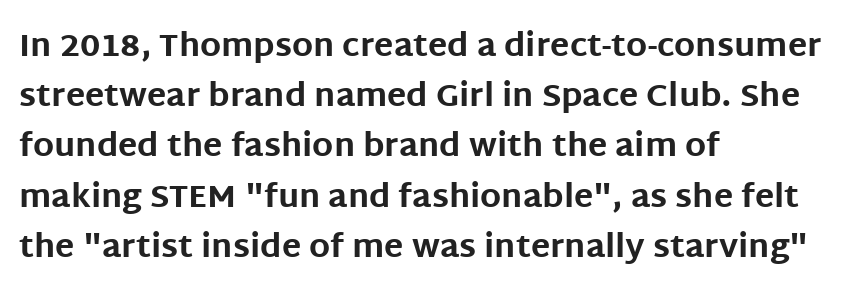
The image shows 32 px bold sans-serif type, upright; set left-aligned, normal line spacing (1.57x), normal letter spacing, not underlined; low stroke contrast and a large x-height.
